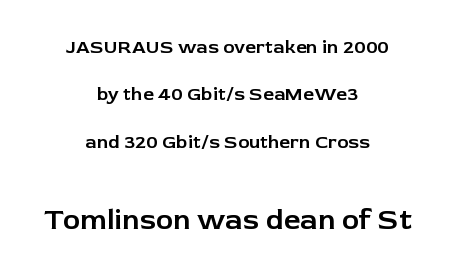
The image shows 29 px sans-serif type, upright; set centered, loose line spacing (2.5x), normal letter spacing, not underlined; the second (bottom) block is 1.53x larger; low stroke contrast and a medium x-height.
